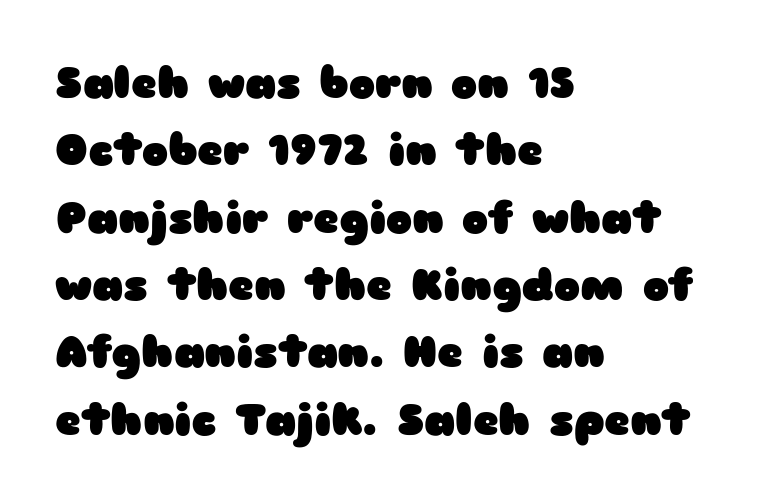
{"serif": "no", "italic": "no", "bold": "yes", "weight": "heavy", "width": "wide", "stroke_contrast": "low", "x_height": "medium", "monospaced": "no", "underline": "no", "align": "left", "line_spacing": "normal", "line_spacing_ratio": 1.53, "letter_spacing": "normal", "letter_spacing_em": 0.0, "glyph_px": 44}
